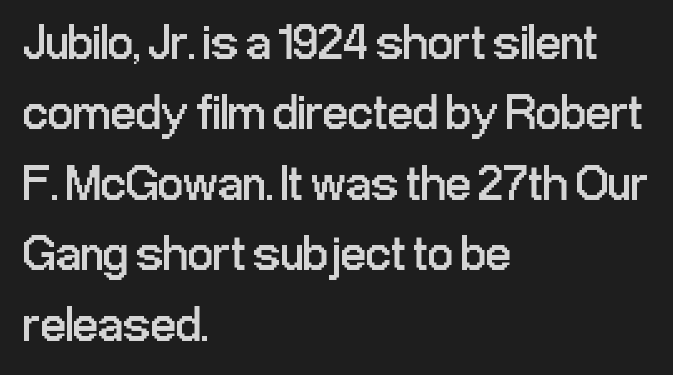
The image shows 50 px regular-weight, condensed sans-serif type, upright; set left-aligned, normal line spacing (1.41x), normal letter spacing, not underlined; low stroke contrast and a medium x-height.
